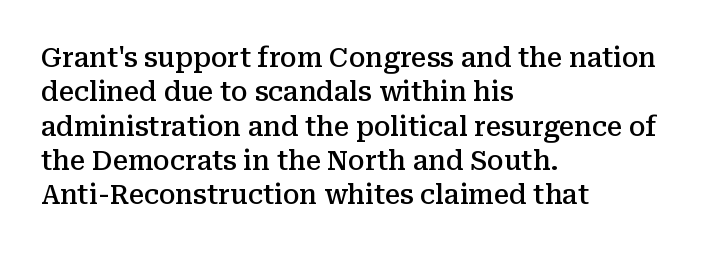
Left-aligned paragraph, ragged on the right. Nope, not italic — everything's standing straight. Strokes here are thickened, but only to semibold level. The leading is moderate, giving the passage an even texture.
